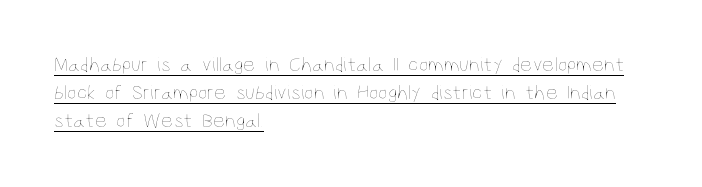
The image shows 21 px text type, upright; set left-aligned, normal line spacing (1.34x), normal letter spacing, underlined.
